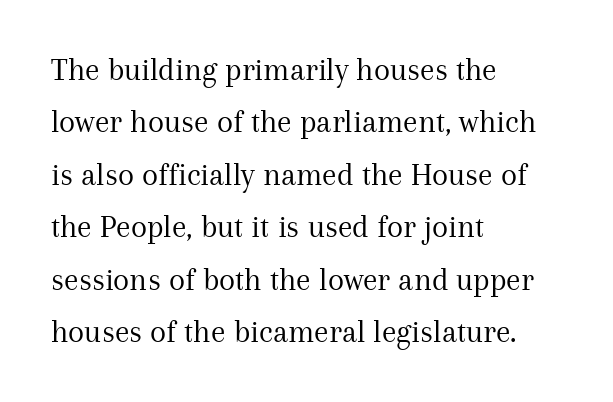
The image shows 33 px regular-weight serif type, upright; set left-aligned, normal line spacing (1.59x), normal letter spacing, not underlined; medium stroke contrast and a medium x-height.
